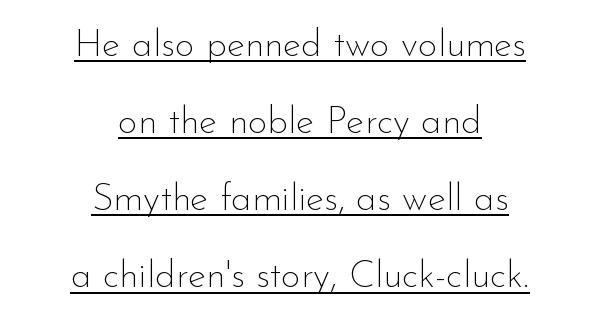
The image shows 38 px thin sans-serif type, upright; set centered, loose line spacing (2.03x), normal letter spacing, underlined; low stroke contrast and a small x-height.
